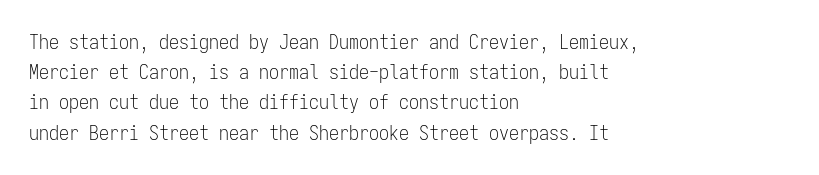
The image shows 20 px text type, upright; set left-aligned, normal line spacing (1.51x), normal letter spacing, not underlined.
